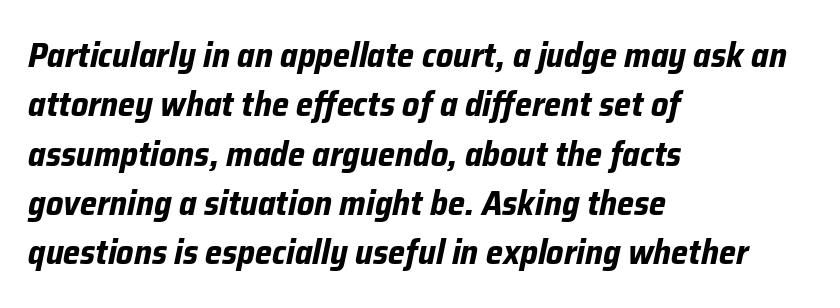
Q: Is the text bold? A: Yes.
Q: Is the text italic (slanted)? A: Yes, it leans right by about 12 degrees.
Q: Is the text underlined? A: No.
Q: How is the paragraph aligned? A: Left-aligned.
Q: Is the spacing between letters normal or unusually wide? A: Normal.
Q: Is the spacing between lines tight, normal or loose? A: Normal.
Q: Width (condensed, normal, or wide)? A: Normal.
Q: Stroke contrast? A: Low.
Q: x-height? A: Medium.
Q: Monospaced? A: No.
